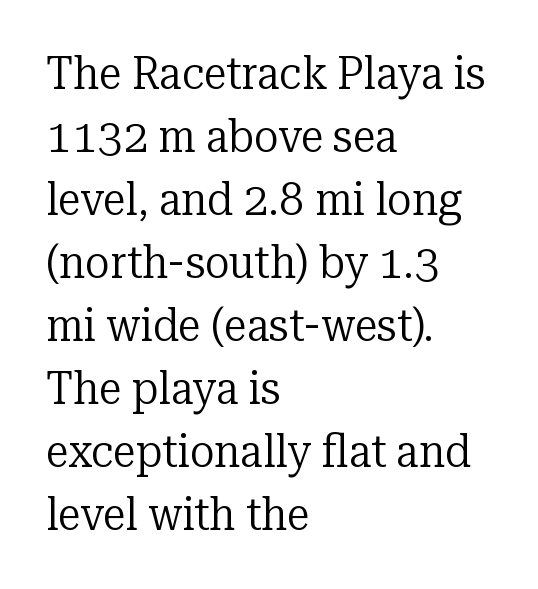
{"serif": "yes", "italic": "no", "bold": "no", "weight": "regular", "width": "normal", "stroke_contrast": "low", "x_height": "medium", "monospaced": "no", "underline": "no", "align": "left", "line_spacing": "normal", "line_spacing_ratio": 1.37, "letter_spacing": "normal", "letter_spacing_em": 0.0, "glyph_px": 46}
